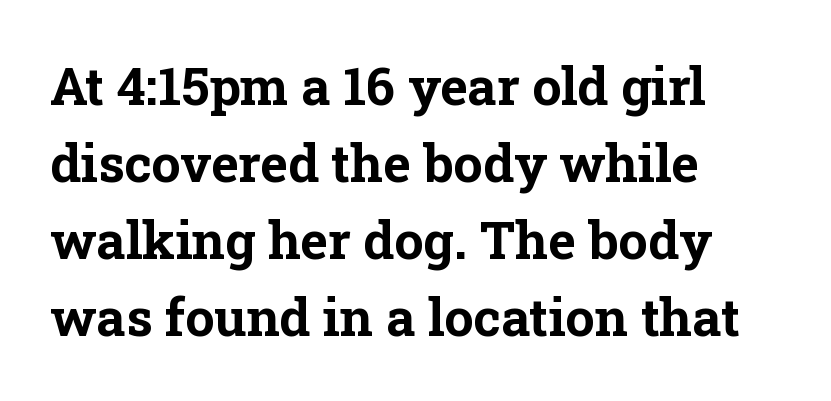
{"serif": "yes", "italic": "no", "bold": "yes", "weight": "bold", "width": "normal", "stroke_contrast": "low", "x_height": "medium", "monospaced": "no", "underline": "no", "align": "left", "line_spacing": "normal", "line_spacing_ratio": 1.48, "letter_spacing": "normal", "letter_spacing_em": 0.0, "glyph_px": 52}
